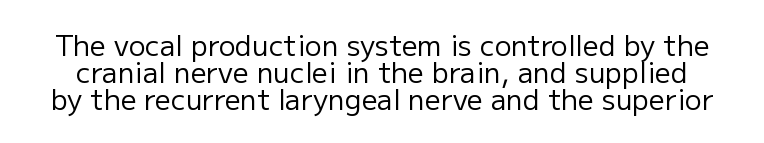
Letter spacing: default. The gap between lines stays unmarked. The glyphs in this specimen are sans serif. The typography opts for an upright posture over an oblique one. Rows of type sit shoulder to shoulder in the vertical direction. The face looks like a standard text weight, possibly lighter.
